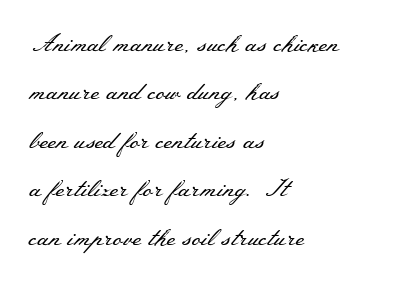
{"bold": "no", "underline": "no", "align": "left", "line_spacing": "loose", "line_spacing_ratio": 2.02, "letter_spacing": "normal", "letter_spacing_em": 0.0, "glyph_px": 24}
